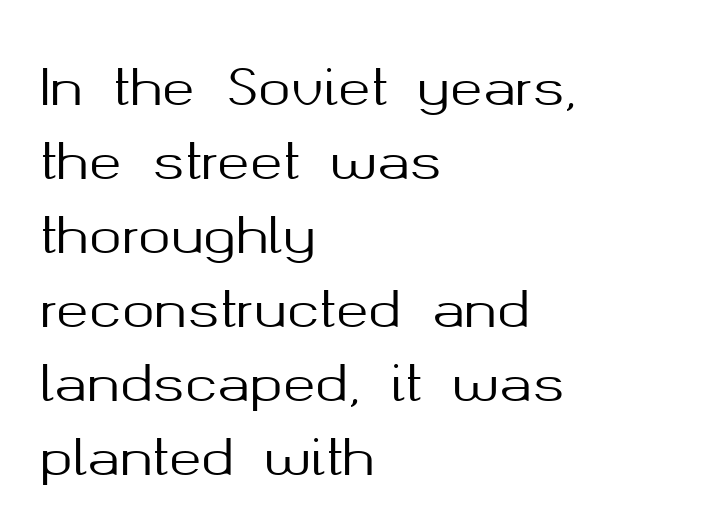
{"serif": "no", "italic": "no", "width": "normal", "stroke_contrast": "medium", "x_height": "medium", "monospaced": "no", "underline": "no", "align": "left", "line_spacing": "normal", "line_spacing_ratio": 1.51, "letter_spacing": "normal", "letter_spacing_em": 0.0, "glyph_px": 49}
